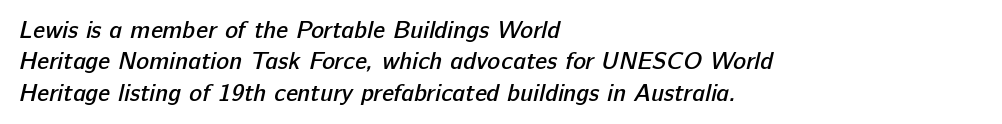
{"bold": "semi", "underline": "no", "align": "left", "line_spacing": "normal", "line_spacing_ratio": 1.31, "letter_spacing": "normal", "letter_spacing_em": 0.0, "glyph_px": 24}
